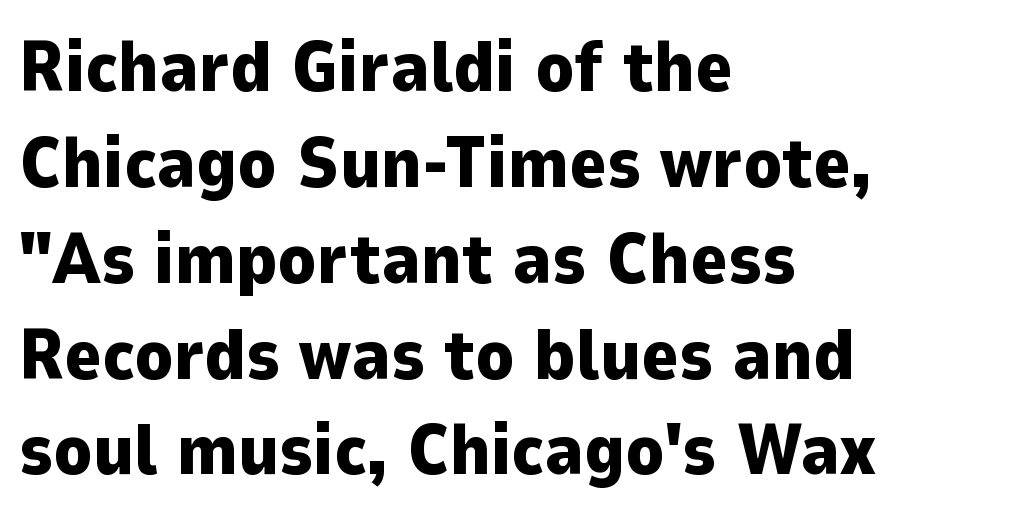
The image shows 71 px heavy sans-serif type, upright; set left-aligned, normal line spacing (1.35x), normal letter spacing, not underlined; low stroke contrast and a medium x-height.
